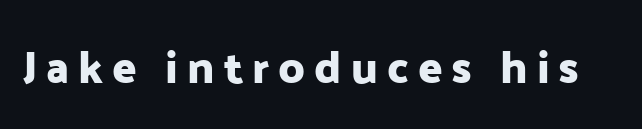
{"serif": "no", "italic": "no", "width": "normal", "stroke_contrast": "low", "x_height": "medium", "monospaced": "no", "underline": "no", "letter_spacing": "wide", "letter_spacing_em": 0.2, "glyph_px": 45}
